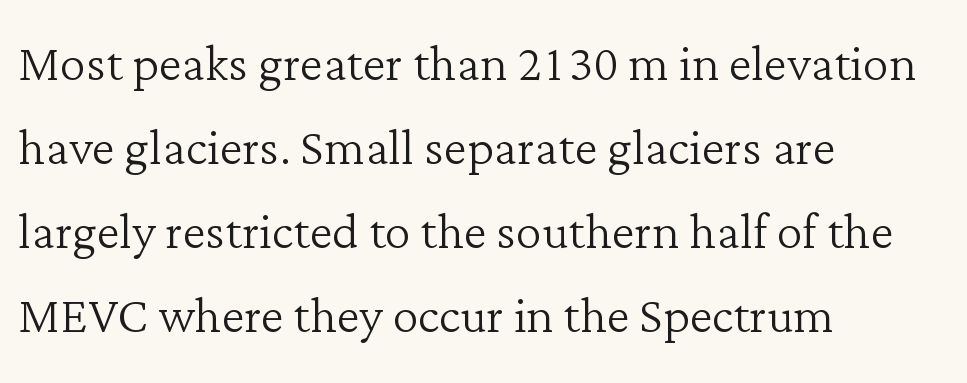
The image shows 65 px light serif type, upright; set left-aligned, normal line spacing (1.29x), normal letter spacing, not underlined; low stroke contrast and a medium x-height.
